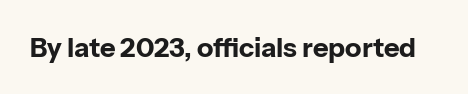
What stands out about the letter spacing? Nothing — it is the standard amount. No italicization has been applied; the sample stays upright. The gap between lines stays unmarked. Thick stems and heavy bowls — unmistakably bold.
